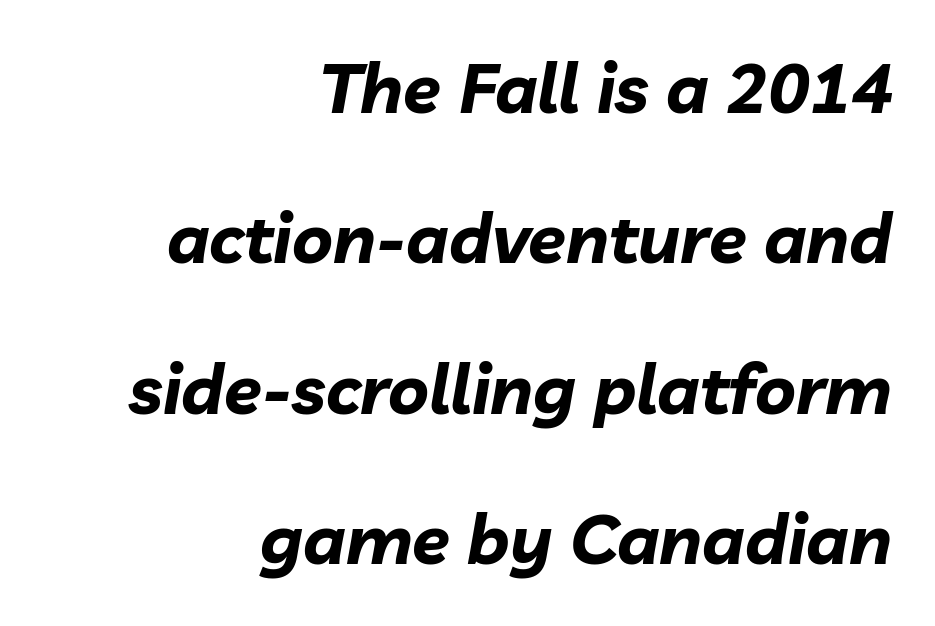
Q: Is the text bold? A: Yes.
Q: Is the text italic (slanted)? A: Yes, it leans right by about 10 degrees.
Q: Is the text underlined? A: No.
Q: How is the paragraph aligned? A: Right-aligned.
Q: Is the spacing between letters normal or unusually wide? A: Normal.
Q: Is the spacing between lines tight, normal or loose? A: Loose.
Q: Width (condensed, normal, or wide)? A: Normal.
Q: Stroke contrast? A: Low.
Q: x-height? A: Medium.
Q: Monospaced? A: No.
